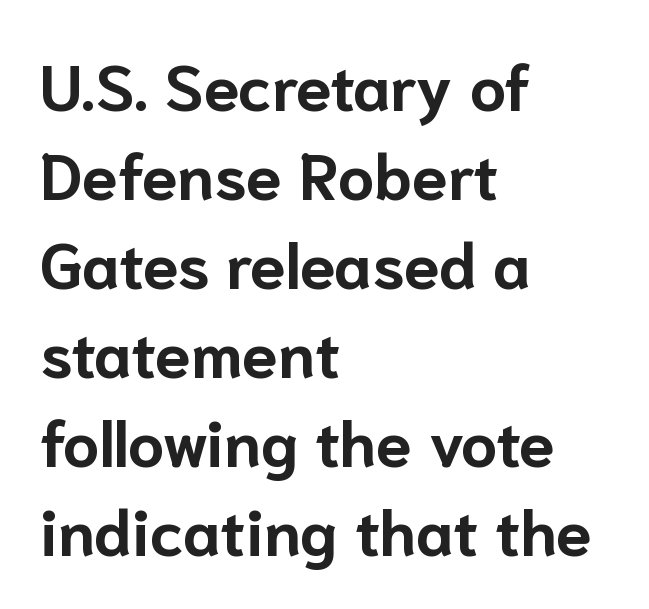
Q: Is the text bold? A: Yes.
Q: Is the text italic (slanted)? A: No, it is upright.
Q: Is the typeface a serif or a sans-serif typeface? A: Sans-serif.
Q: Is the text underlined? A: No.
Q: How is the paragraph aligned? A: Left-aligned.
Q: Is the spacing between letters normal or unusually wide? A: Normal.
Q: Is the spacing between lines tight, normal or loose? A: Normal.
Q: Width (condensed, normal, or wide)? A: Normal.
Q: Stroke contrast? A: Low.
Q: x-height? A: Medium.
Q: Monospaced? A: No.
